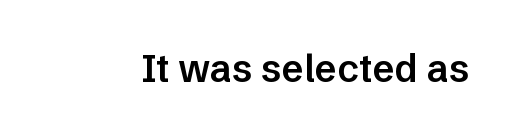
Q: Is the text bold? A: Semi-bold.
Q: Is the text italic (slanted)? A: No, it is upright.
Q: Is the typeface a serif or a sans-serif typeface? A: Sans-serif.
Q: Is the text underlined? A: No.
Q: Is the spacing between letters normal or unusually wide? A: Normal.
Q: Width (condensed, normal, or wide)? A: Normal.
Q: Stroke contrast? A: Low.
Q: x-height? A: Medium.
Q: Monospaced? A: No.
